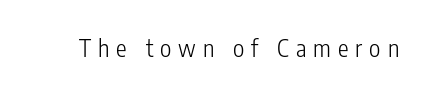
Q: Is the text bold? A: No.
Q: Is the text italic (slanted)? A: No, it is upright.
Q: Is the text underlined? A: No.
Q: Is the spacing between letters normal or unusually wide? A: Unusually wide.
